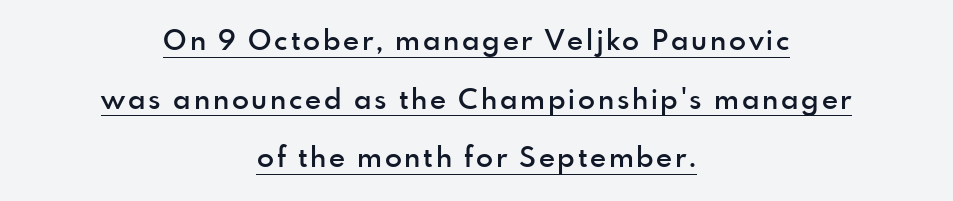
The image shows 28 px semibold sans-serif type, upright; set centered, loose line spacing (2.09x), underlined; a small x-height.
